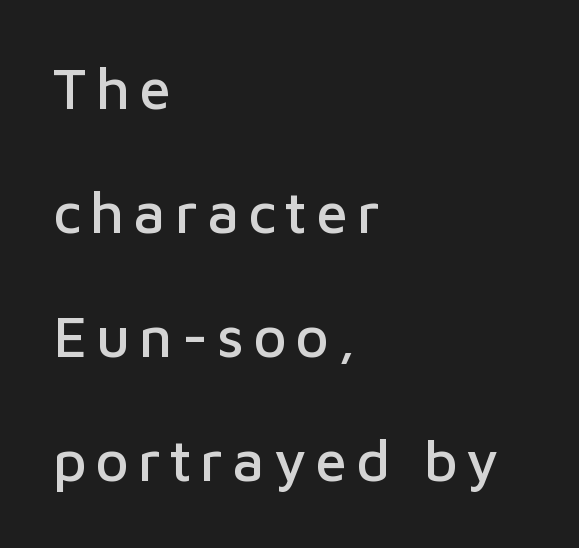
The words here are not underlined. Varying glyph widths throughout — classic text-font behaviour. Each letter's strokes conclude bluntly, with no projecting serifs. Horizontal alignment here is leftward, the default for most running prose. Students, observe: this is what heavily led, spacious text looks like.
